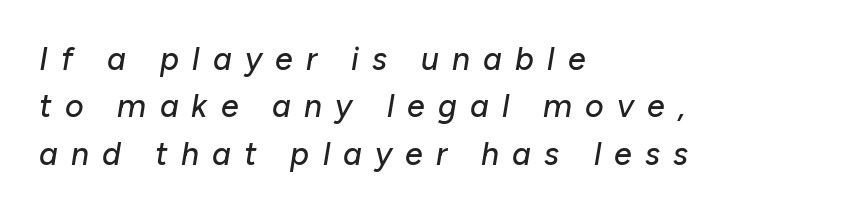
The image shows 32 px text type, italic (leaning right); set left-aligned, normal line spacing (1.48x), unusually wide letter spacing (+0.41 em), not underlined; low stroke contrast and a medium x-height.
